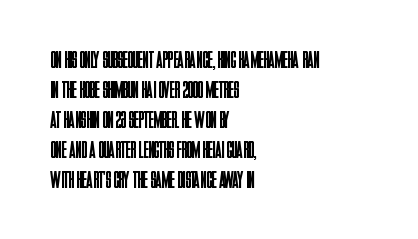
The image shows 24 px text type, upright; set left-aligned, normal line spacing (1.25x), normal letter spacing, not underlined.
